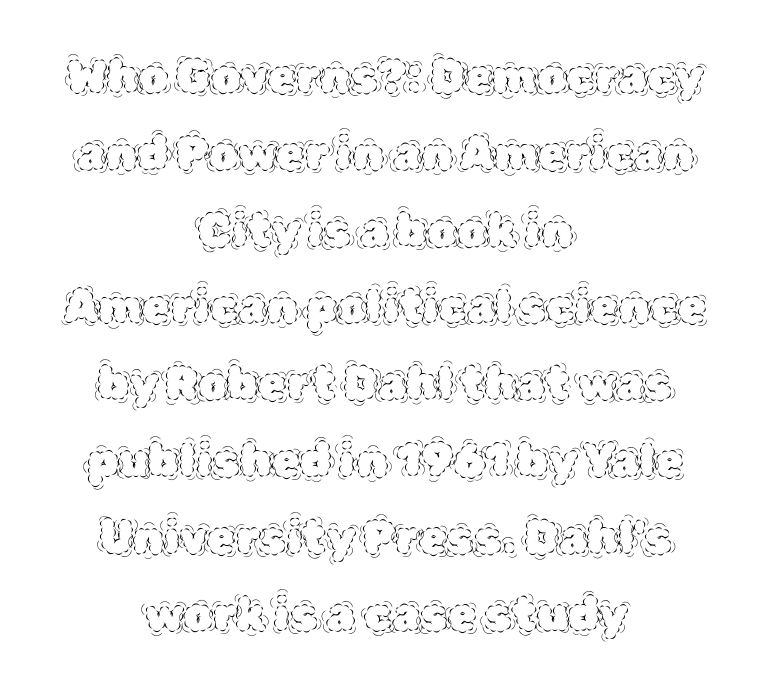
{"italic": "no", "bold": "no", "weight": "thin", "width": "normal", "x_height": "large", "monospaced": "no", "underline": "no", "align": "center", "line_spacing": "normal", "line_spacing_ratio": 1.67, "letter_spacing": "normal", "letter_spacing_em": 0.0, "glyph_px": 46}
